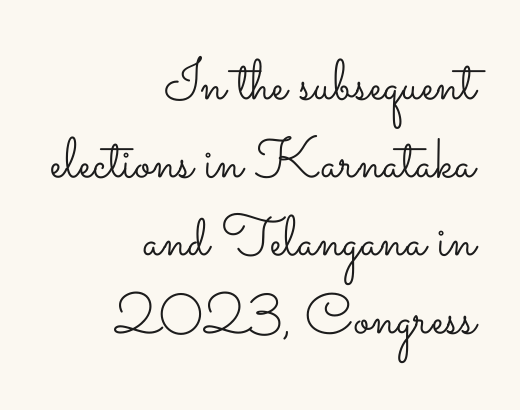
Unbolded letterforms with no extra heft. This rendering uses right alignment, leaving the left contour irregular. Each row of text sits above clean, open space. How are the letters spaced? Ordinarily, with no added tracking. These lines sit exactly where default settings would place them.
